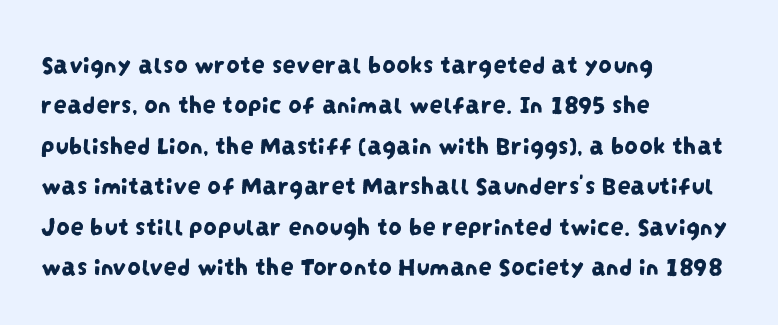
The image shows 27 px text type; set left-aligned, normal line spacing (1.5x), normal letter spacing, not underlined.
